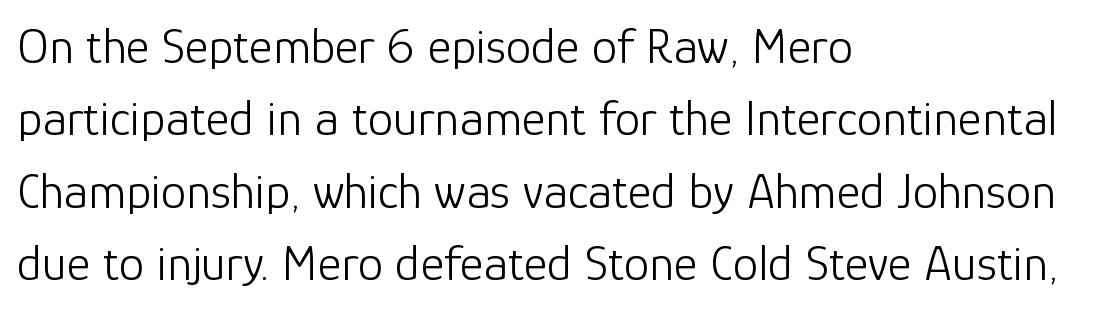
The image shows 51 px light sans-serif type, upright; set left-aligned, normal line spacing (1.42x), normal letter spacing, not underlined; low stroke contrast and a medium x-height.
